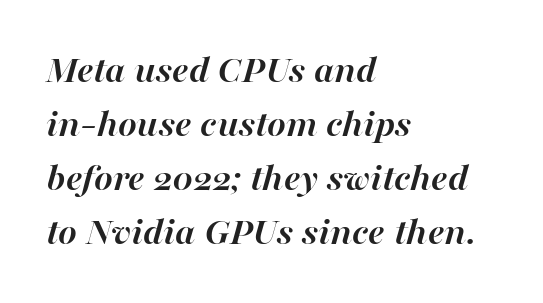
In terms of posture, this sample is oblique. The glyphs have the mass of a bold cut. Evenly set lines give the paragraph a standard silhouette. Check the space under the baseline: it is left empty.
